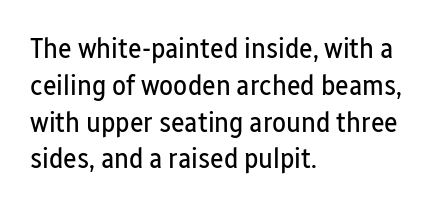
Q: Is the text bold? A: No.
Q: Is the text italic (slanted)? A: No, it is upright.
Q: Is the typeface a serif or a sans-serif typeface? A: Sans-serif.
Q: Is the text underlined? A: No.
Q: How is the paragraph aligned? A: Left-aligned.
Q: Is the spacing between letters normal or unusually wide? A: Normal.
Q: Is the spacing between lines tight, normal or loose? A: Normal.
Q: Width (condensed, normal, or wide)? A: Condensed.
Q: Stroke contrast? A: Low.
Q: x-height? A: Medium.
Q: Monospaced? A: No.
